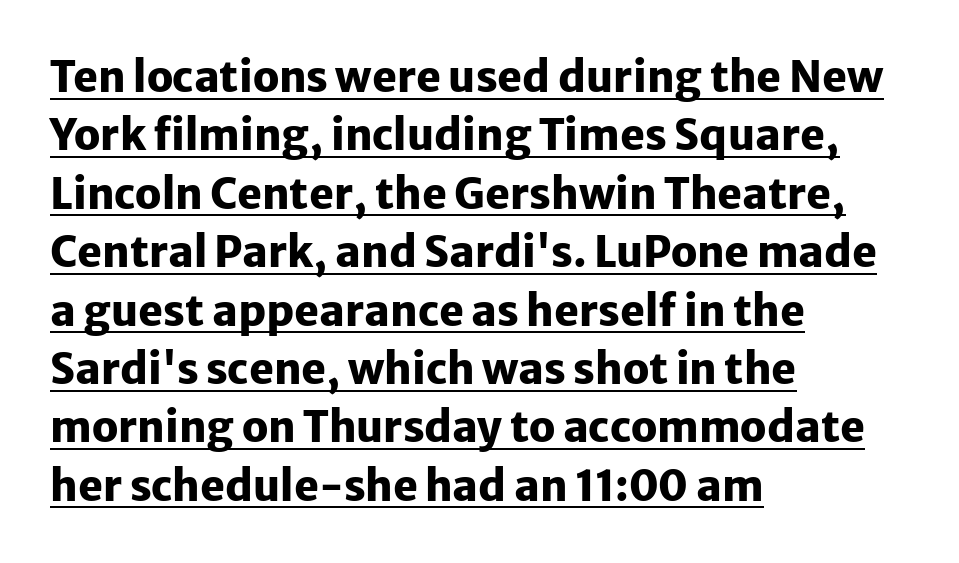
The image shows 42 px heavy sans-serif type, upright; set left-aligned, normal line spacing (1.39x), normal letter spacing, underlined; low stroke contrast and a medium x-height.
